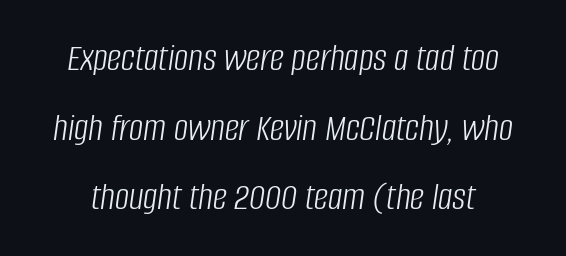
The image shows 40 px light, condensed type, italic (leaning right); set line spacing 1.74x, normal letter spacing, not underlined; low stroke contrast and a large x-height.
